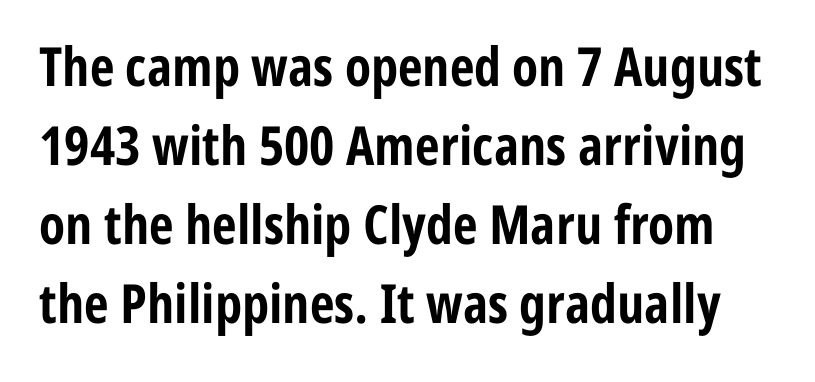
Successive baselines arrive at the customary interval. Posture: vertical. The foot of each line stays bare and open. Font category for this specimen: sans-serif.
